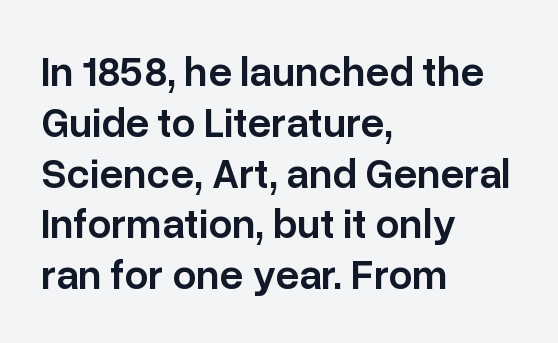
Observe the absence of serifs on each vertical stroke in this sample. No italicization has been applied; the sample stays upright. How heavy is the stroke? Medium-heavy — a semibold, shy of bold. The rendering uses natural spacing where letterforms have individual widths. These lines keep a tight, regular rhythm from letter to letter. The compositor pushed each line to the left boundary.
